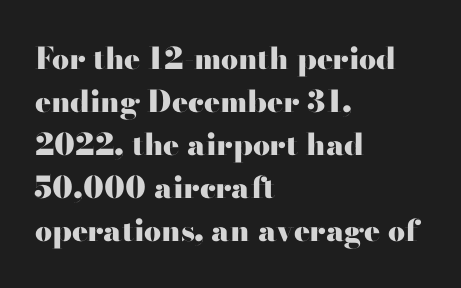
The image shows 30 px heavy, wide serif type, upright; set left-aligned, normal line spacing (1.43x), normal letter spacing, not underlined; high stroke contrast and a small x-height.
